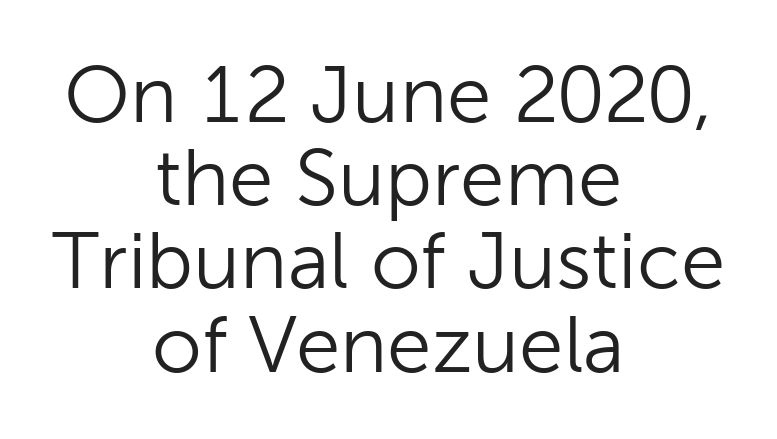
{"serif": "no", "italic": "no", "bold": "no", "weight": "light", "width": "normal", "stroke_contrast": "low", "x_height": "medium", "monospaced": "no", "underline": "no", "align": "center", "line_spacing": "tight", "line_spacing_ratio": 1.04, "letter_spacing": "normal", "letter_spacing_em": 0.0, "glyph_px": 80}
